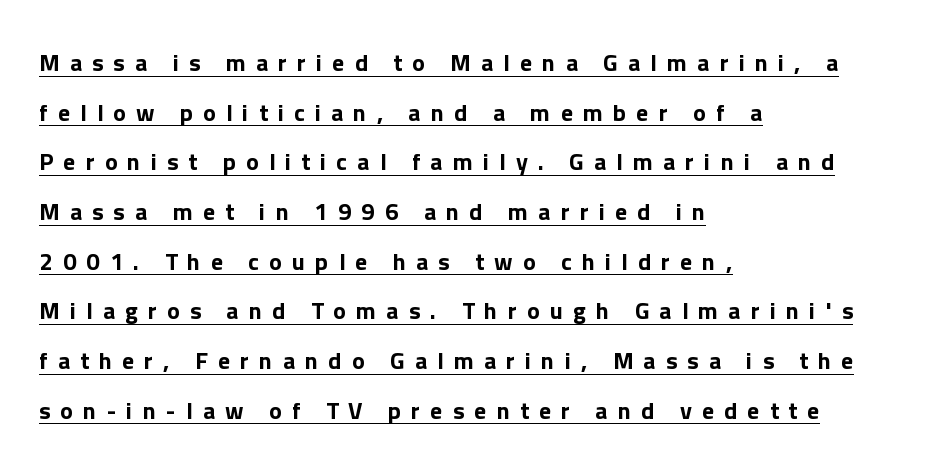
{"italic": "no", "underline": "yes", "align": "left", "line_spacing": "loose", "line_spacing_ratio": 2.07, "letter_spacing": "wide", "letter_spacing_em": 0.42, "glyph_px": 24}
